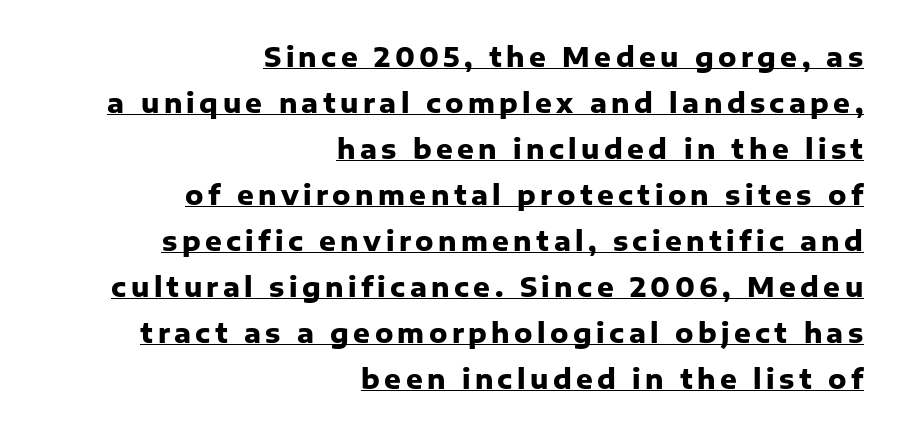
The image shows 26 px bold type, upright; set right-aligned, line spacing 1.77x, underlined.
